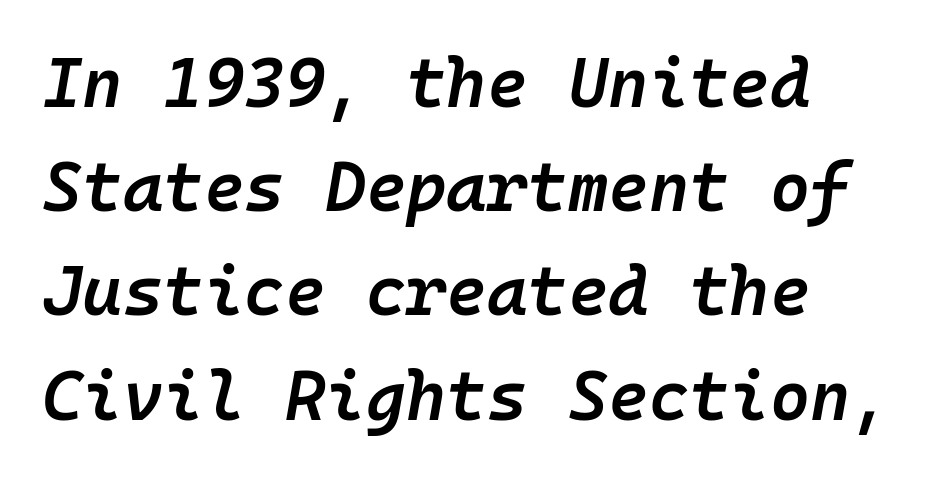
The image shows 69 px semibold type, italic (leaning right), monospaced; set normal line spacing (1.51x), normal letter spacing, not underlined; low stroke contrast and a medium x-height.
